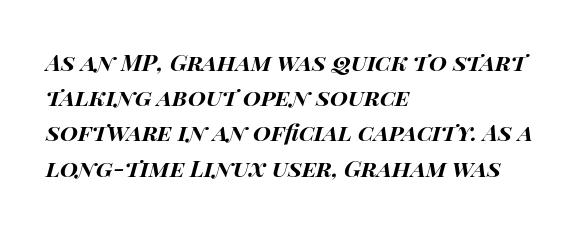
{"italic": "yes", "lean": "right", "slant_degrees": 14, "bold": "yes", "underline": "no", "align": "left", "line_spacing": "normal", "line_spacing_ratio": 1.53, "letter_spacing": "normal", "letter_spacing_em": 0.0, "glyph_px": 23}
